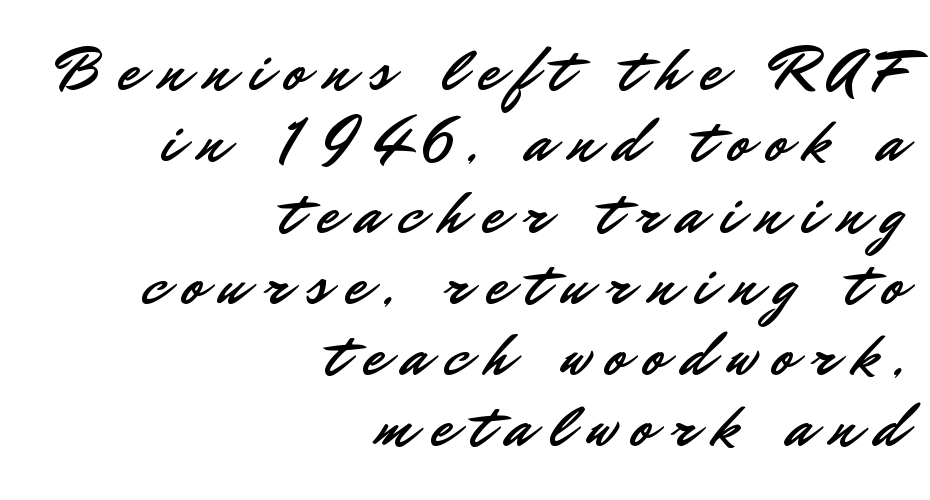
Varying glyph widths throughout — classic text-font behaviour. The area under the type is left untouched. Very little white space separates one row of letters from the next. Casual observation: everything's shoved over to the right.
